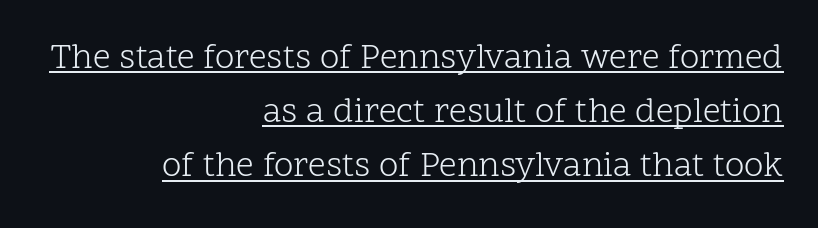
{"serif": "yes", "italic": "no", "bold": "no", "weight": "light", "width": "normal", "stroke_contrast": "low", "x_height": "medium", "monospaced": "no", "underline": "yes", "align": "right", "line_spacing": "normal", "line_spacing_ratio": 1.55, "letter_spacing": "normal", "letter_spacing_em": 0.0, "glyph_px": 35}
